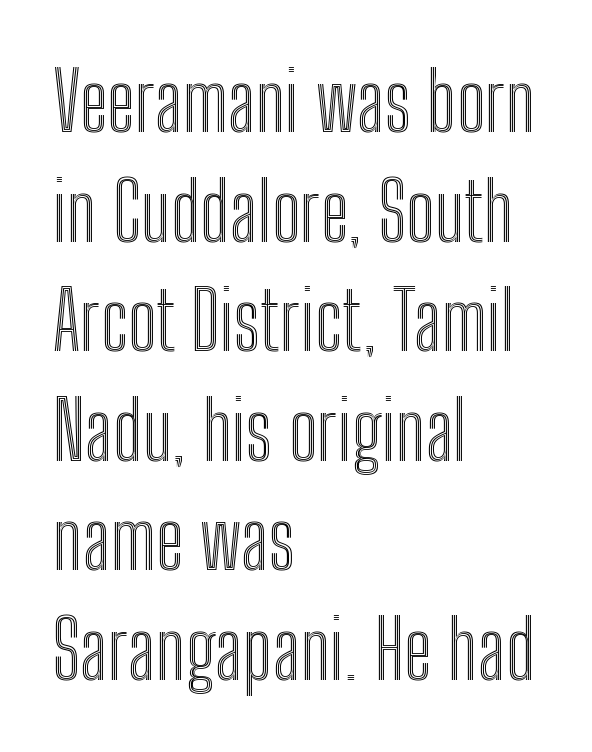
{"italic": "no", "width": "condensed", "x_height": "medium", "monospaced": "no", "underline": "no", "align": "left", "line_spacing": "normal", "line_spacing_ratio": 1.37, "letter_spacing": "normal", "letter_spacing_em": 0.0, "glyph_px": 80}
